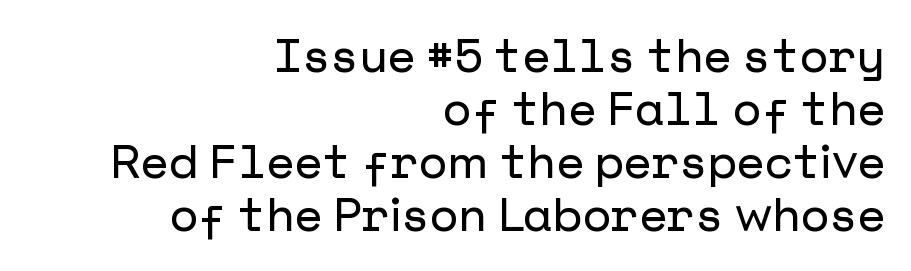
The image shows 46 px sans-serif type, upright; set right-aligned, tight line spacing (1.15x), normal letter spacing, not underlined; low stroke contrast and a medium x-height.
